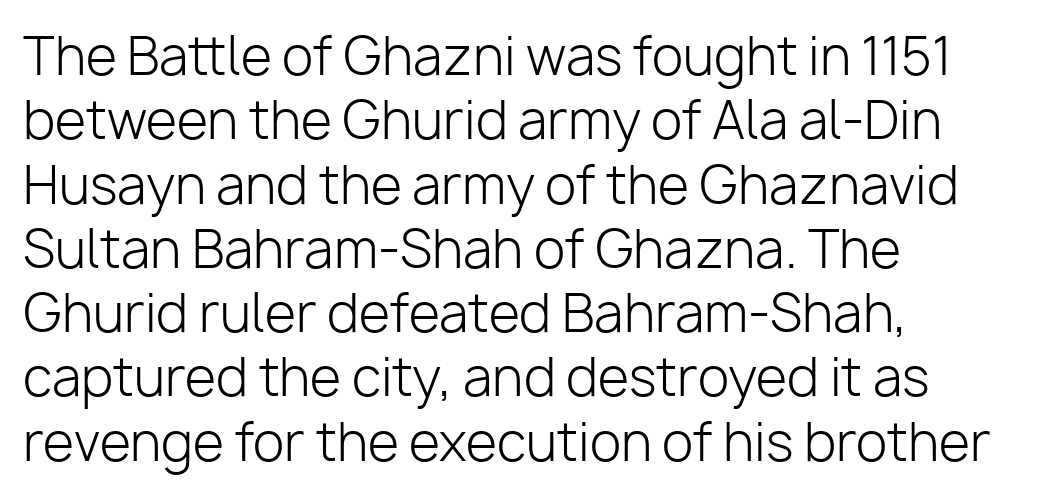
Q: Is the text bold? A: No.
Q: Is the text italic (slanted)? A: No, it is upright.
Q: Is the typeface a serif or a sans-serif typeface? A: Sans-serif.
Q: Is the text underlined? A: No.
Q: How is the paragraph aligned? A: Left-aligned.
Q: Is the spacing between letters normal or unusually wide? A: Normal.
Q: Is the spacing between lines tight, normal or loose? A: Normal.
Q: Width (condensed, normal, or wide)? A: Normal.
Q: Stroke contrast? A: Low.
Q: x-height? A: Medium.
Q: Monospaced? A: No.
